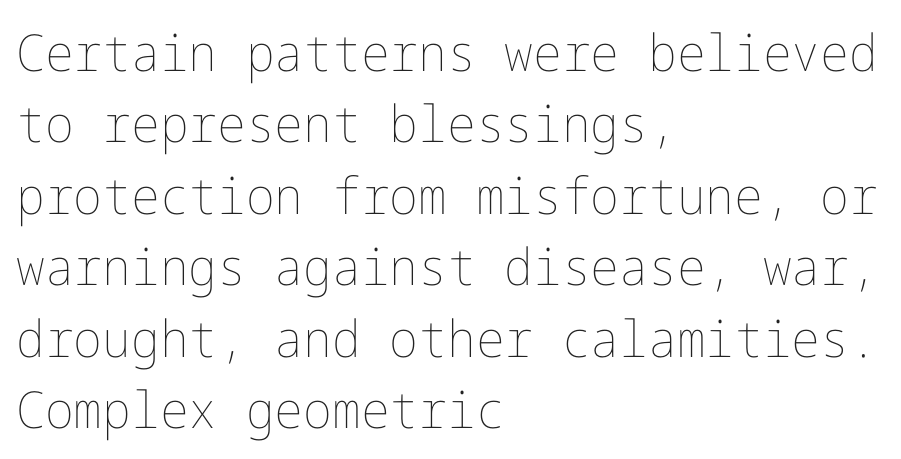
The image shows 51 px thin type, upright; set left-aligned, normal line spacing (1.4x), normal letter spacing, not underlined; low stroke contrast and a medium x-height.
